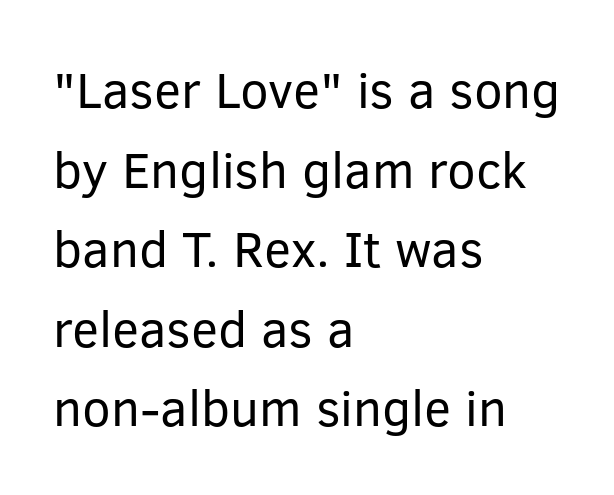
Q: Is the text bold? A: No.
Q: Is the text italic (slanted)? A: No, it is upright.
Q: Is the typeface a serif or a sans-serif typeface? A: Sans-serif.
Q: Is the text underlined? A: No.
Q: How is the paragraph aligned? A: Left-aligned.
Q: Is the spacing between letters normal or unusually wide? A: Normal.
Q: Is the spacing between lines tight, normal or loose? A: Normal.
Q: Width (condensed, normal, or wide)? A: Normal.
Q: Stroke contrast? A: Low.
Q: x-height? A: Medium.
Q: Monospaced? A: No.
